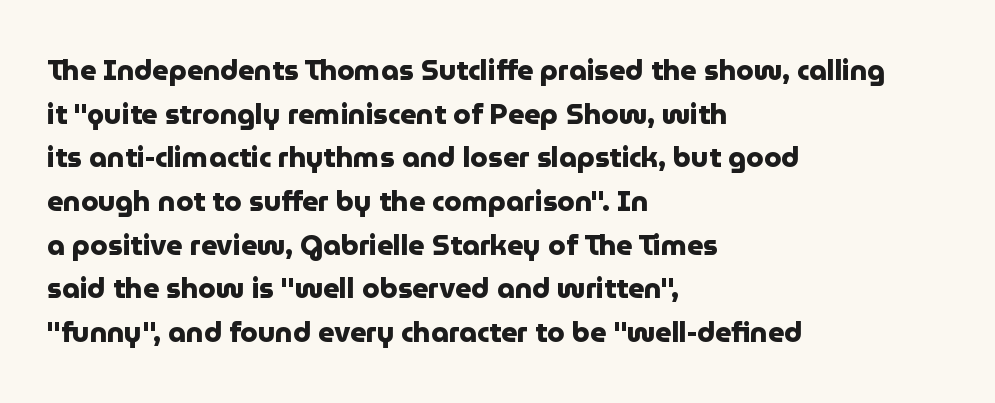
The image shows 28 px heavy sans-serif type, upright; set left-aligned, normal line spacing (1.56x), normal letter spacing, not underlined; low stroke contrast and a medium x-height.
